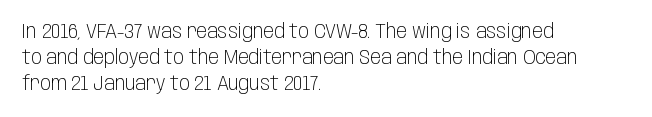
Q: Is the text bold? A: No.
Q: Is the text italic (slanted)? A: No, it is upright.
Q: Is the text underlined? A: No.
Q: How is the paragraph aligned? A: Left-aligned.
Q: Is the spacing between letters normal or unusually wide? A: Normal.
Q: Is the spacing between lines tight, normal or loose? A: Normal.
